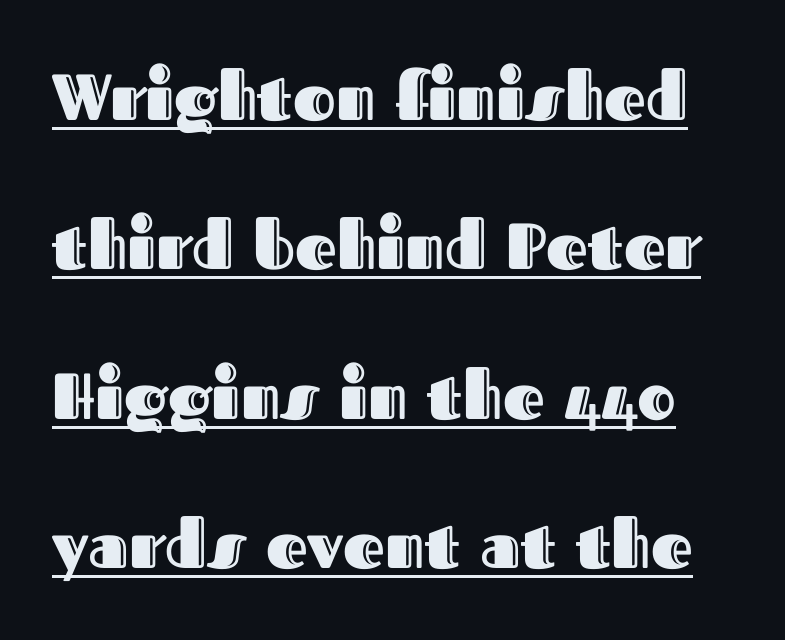
{"italic": "no", "width": "normal", "x_height": "medium", "monospaced": "no", "underline": "yes", "line_spacing": "loose", "line_spacing_ratio": 2.3, "letter_spacing": "normal", "letter_spacing_em": 0.0, "glyph_px": 65}
